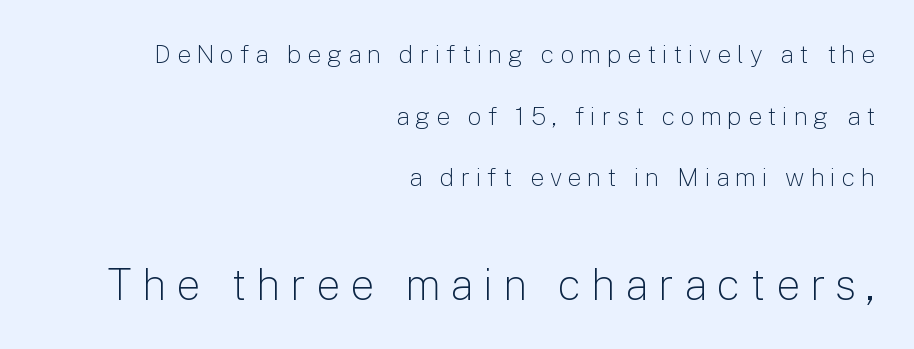
This is not heavy type; no bold has been used. The block sitting lower on the canvas is the one with enlarged characters. Short and long lines alike share a common ending point at right. Inter-character spacing is expanded well beyond the font's built-in metrics.
